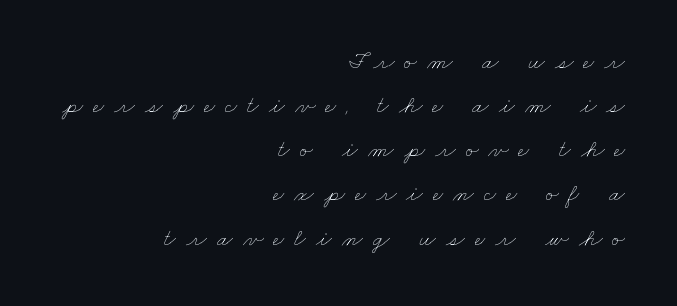
Q: Is the text bold? A: No.
Q: Is the text underlined? A: No.
Q: How is the paragraph aligned? A: Right-aligned.
Q: Is the spacing between letters normal or unusually wide? A: Unusually wide.
